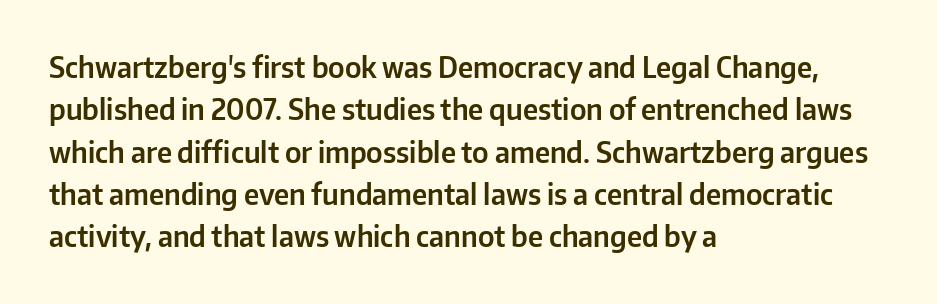
Q: Is the text italic (slanted)? A: No, it is upright.
Q: Is the typeface a serif or a sans-serif typeface? A: Sans-serif.
Q: Is the text underlined? A: No.
Q: How is the paragraph aligned? A: Left-aligned.
Q: Is the spacing between letters normal or unusually wide? A: Normal.
Q: Is the spacing between lines tight, normal or loose? A: Normal.
Q: Width (condensed, normal, or wide)? A: Normal.
Q: Stroke contrast? A: Low.
Q: x-height? A: Medium.
Q: Monospaced? A: No.
